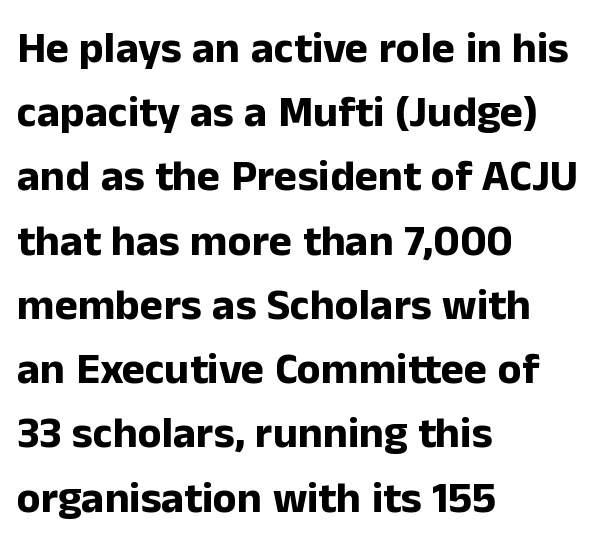
The image shows 44 px bold sans-serif type, upright; set left-aligned, normal line spacing (1.46x), normal letter spacing, not underlined; low stroke contrast and a medium x-height.
